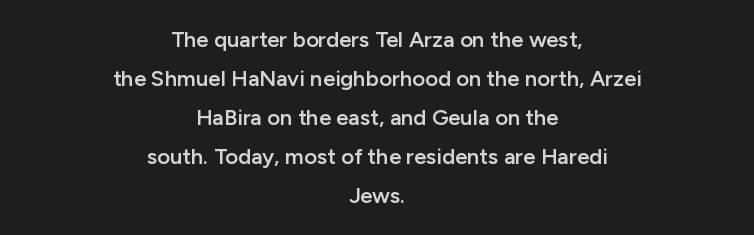
Q: Is the text bold? A: Semi-bold.
Q: Is the text italic (slanted)? A: No, it is upright.
Q: Is the text underlined? A: No.
Q: How is the paragraph aligned? A: Centered.
Q: Is the spacing between letters normal or unusually wide? A: Normal.
